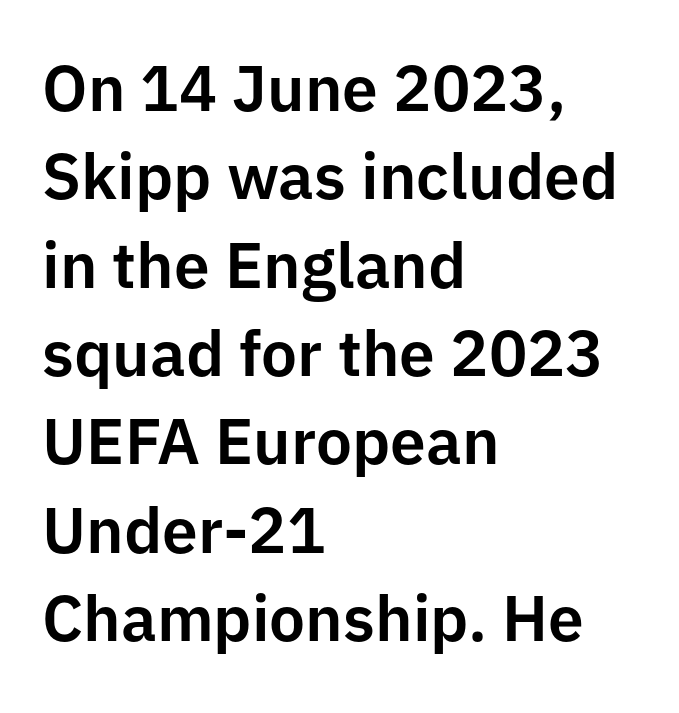
Q: Is the text italic (slanted)? A: No, it is upright.
Q: Is the typeface a serif or a sans-serif typeface? A: Sans-serif.
Q: Is the text underlined? A: No.
Q: How is the paragraph aligned? A: Left-aligned.
Q: Is the spacing between letters normal or unusually wide? A: Normal.
Q: Is the spacing between lines tight, normal or loose? A: Normal.
Q: Width (condensed, normal, or wide)? A: Normal.
Q: Stroke contrast? A: Low.
Q: x-height? A: Medium.
Q: Monospaced? A: No.
